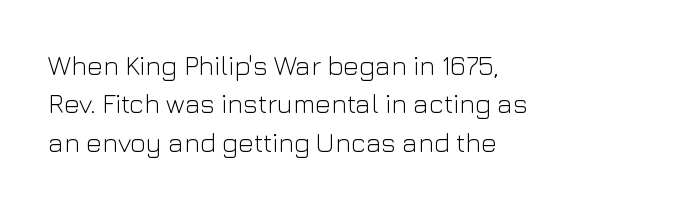
Every row of glyphs begins at an identical x-position on the left. A roman cut, with each character standing at attention. Does the leading feel generous? No, just average. The tracking reads as untouched default to a designer's eye.
